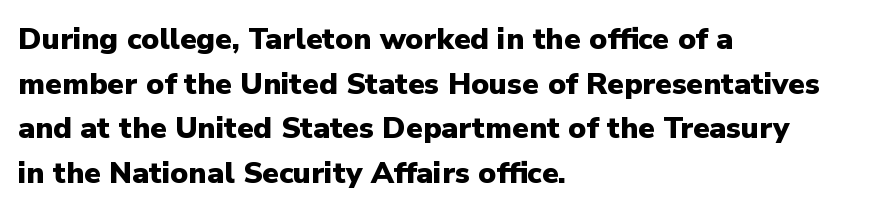
{"serif": "no", "italic": "no", "bold": "yes", "weight": "heavy", "width": "normal", "stroke_contrast": "low", "x_height": "medium", "monospaced": "no", "underline": "no", "align": "left", "line_spacing": "normal", "line_spacing_ratio": 1.49, "letter_spacing": "normal", "letter_spacing_em": 0.0, "glyph_px": 30}
